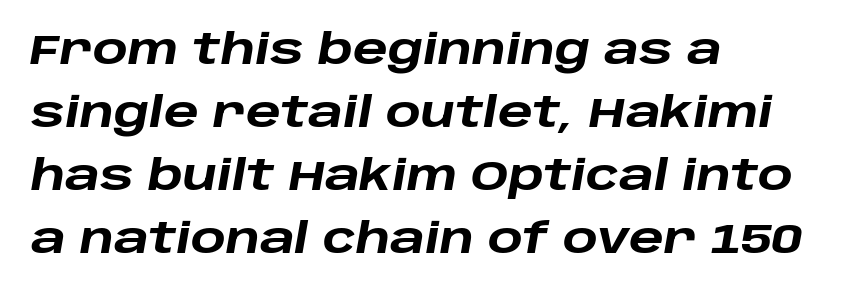
{"italic": "yes", "lean": "right", "slant_degrees": 10, "bold": "yes", "weight": "heavy", "width": "wide", "stroke_contrast": "low", "x_height": "large", "monospaced": "no", "underline": "no", "align": "left", "line_spacing": "normal", "line_spacing_ratio": 1.54, "letter_spacing": "normal", "letter_spacing_em": 0.0, "glyph_px": 41}
